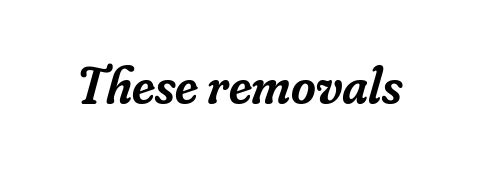
The image shows 53 px semibold serif type, italic (leaning right); set normal letter spacing, not underlined; low stroke contrast and a small x-height.
